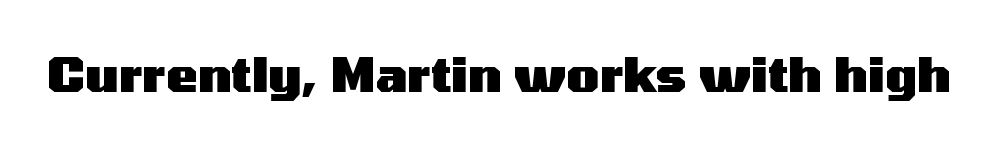
You can tell it's not italic because the verticals are truly vertical. Nope, no serifs anywhere on these letters. A typesetter would call this zero additional tracking. Spacing verdict: proportional, widths tailored to each character. The letters are bold, with thick, heavy strokes.
